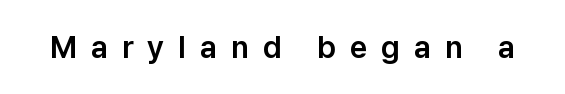
Quick note: underline off. Substantial extra tracking has been applied to these lines. Regarding serifs, this sample does without them. Spacing verdict: proportional, widths tailored to each character. Italic: no, the glyphs are upright roman.
